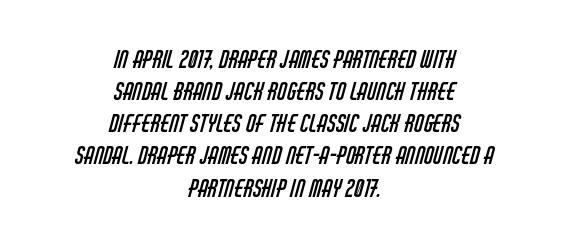
The image shows 24 px text type; set centered, normal line spacing (1.34x), normal letter spacing, not underlined.
